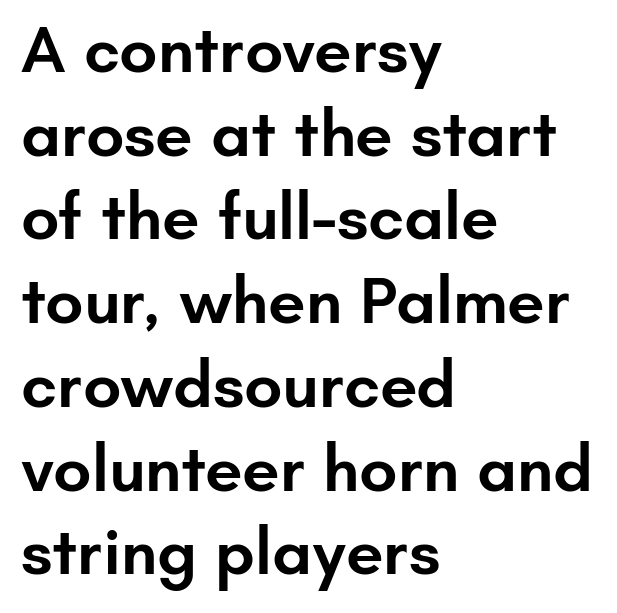
{"serif": "no", "italic": "no", "bold": "semi", "weight": "semibold", "width": "normal", "stroke_contrast": "low", "x_height": "small", "monospaced": "no", "underline": "no", "align": "left", "line_spacing": "normal", "line_spacing_ratio": 1.25, "letter_spacing": "normal", "letter_spacing_em": 0.0, "glyph_px": 67}
